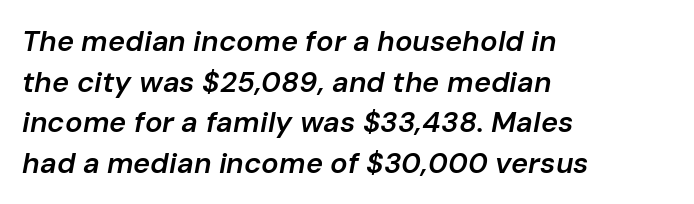
Caption: standard tracking, unaltered. The font is running at a semibold setting, under full bold. The space between consecutive lines is moderate. The face used here is proportionally spaced, like ordinary book or web type. A clean baseline with only descenders dipping below it.
